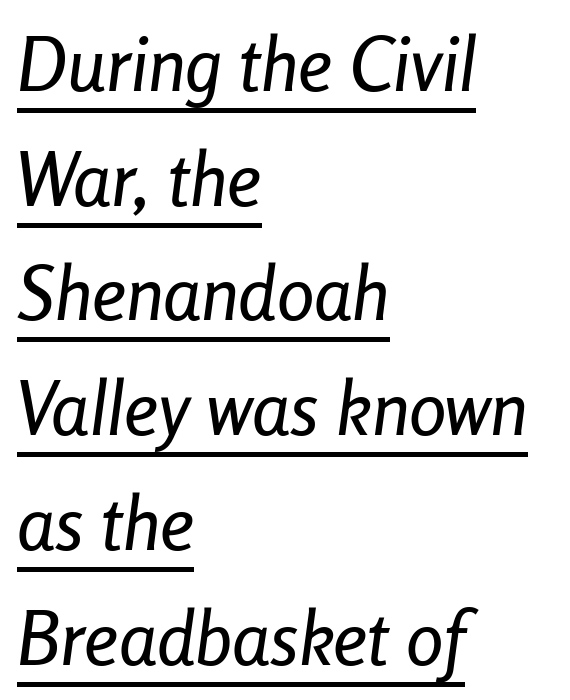
Q: Is the text italic (slanted)? A: Yes, it leans right by about 8 degrees.
Q: Is the text underlined? A: Yes.
Q: How is the paragraph aligned? A: Left-aligned.
Q: Is the spacing between letters normal or unusually wide? A: Normal.
Q: Is the spacing between lines tight, normal or loose? A: Normal.
Q: Width (condensed, normal, or wide)? A: Condensed.
Q: Stroke contrast? A: Low.
Q: x-height? A: Medium.
Q: Monospaced? A: No.
